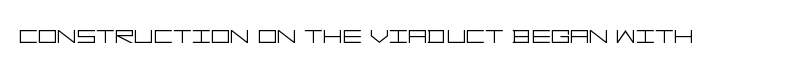
The image shows 30 px light, wide sans-serif type, upright; set normal letter spacing, not underlined; low stroke contrast and a large x-height.
